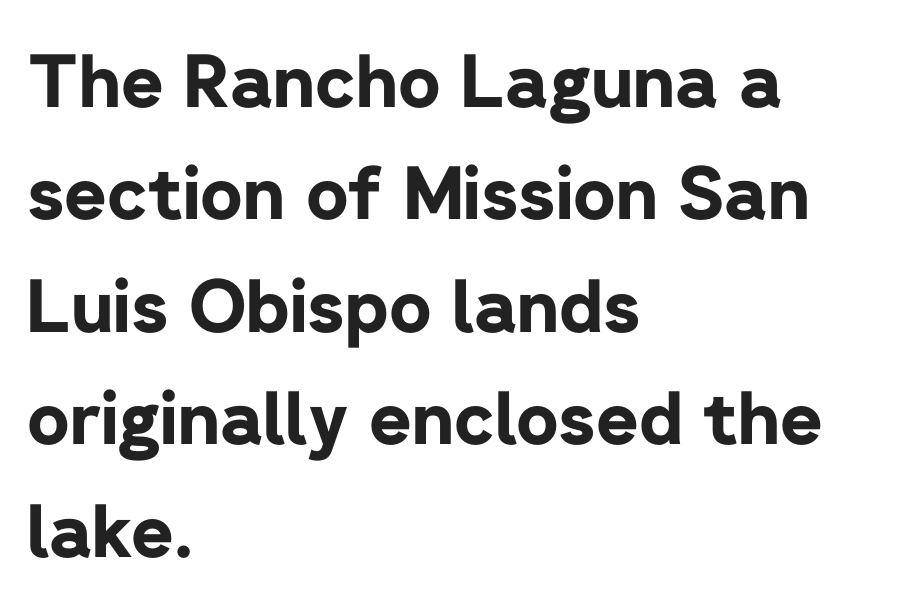
This rendering features lettering with no underline. The vertical gap from one line to the next is medium. The font family rendered here belongs to the sans-serif group. Every character sits straight up, as roman type does. Each letter keeps its own natural width here, so spacing adapts to shape.
